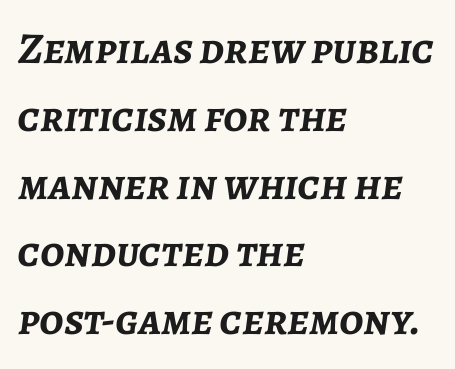
Q: Is the text bold? A: Yes.
Q: Is the text italic (slanted)? A: Yes, it leans right by about 7 degrees.
Q: Is the text underlined? A: No.
Q: How is the paragraph aligned? A: Left-aligned.
Q: Is the spacing between letters normal or unusually wide? A: Normal.
Q: Is the spacing between lines tight, normal or loose? A: Normal.
Q: Width (condensed, normal, or wide)? A: Normal.
Q: Stroke contrast? A: Low.
Q: x-height? A: Medium.
Q: Monospaced? A: No.
